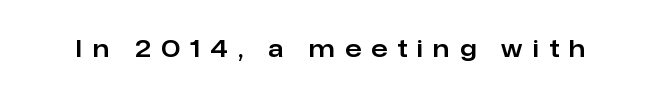
Style check: upright. A typesetter would call this heavily tracked-out type. A bare baseline throughout the passage.
